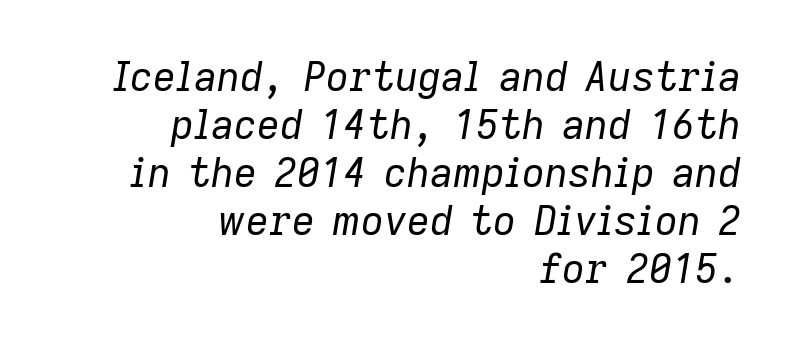
{"italic": "yes", "lean": "right", "slant_degrees": 9, "bold": "no", "weight": "regular", "width": "normal", "stroke_contrast": "low", "x_height": "medium", "monospaced": "no", "underline": "no", "align": "right", "line_spacing_ratio": 1.2, "letter_spacing": "normal", "letter_spacing_em": 0.0, "glyph_px": 40}
